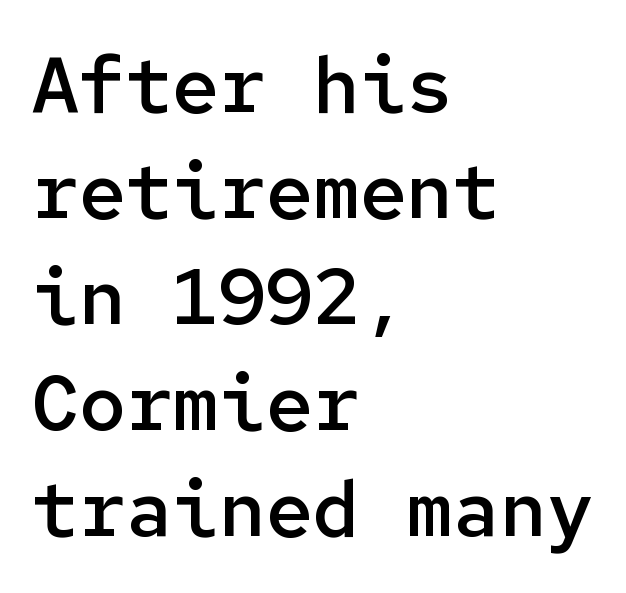
The typesetting leans somewhat heavy: a semibold. Every character here occupies the same horizontal width, giving the sample a typewriter-like rhythm. The string is rendered with underlining switched off. To sum up the face: it is a sans, with no serifs. The tracking reads as untouched default to a designer's eye.
